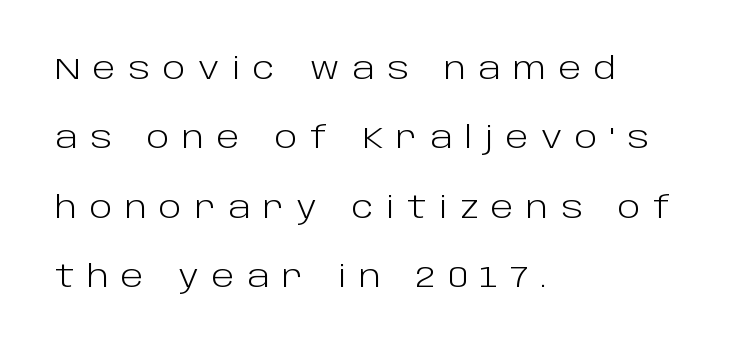
The image shows 30 px light sans-serif type, upright; set left-aligned, loose line spacing (2.31x), unusually wide letter spacing (+0.42 em), not underlined; low stroke contrast and a large x-height.
